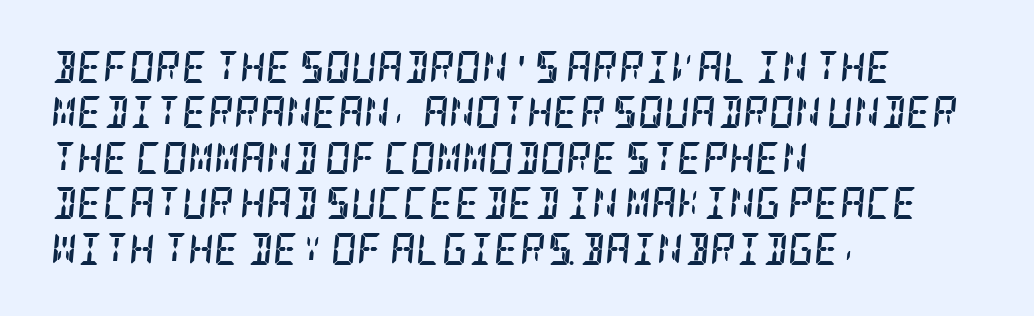
Underlining? Definitely not there. If you measured baseline to baseline, you'd find a middling distance. Notice how the passage keeps a crisp vertical edge on the left only. The type family on display is of the serif kind.
